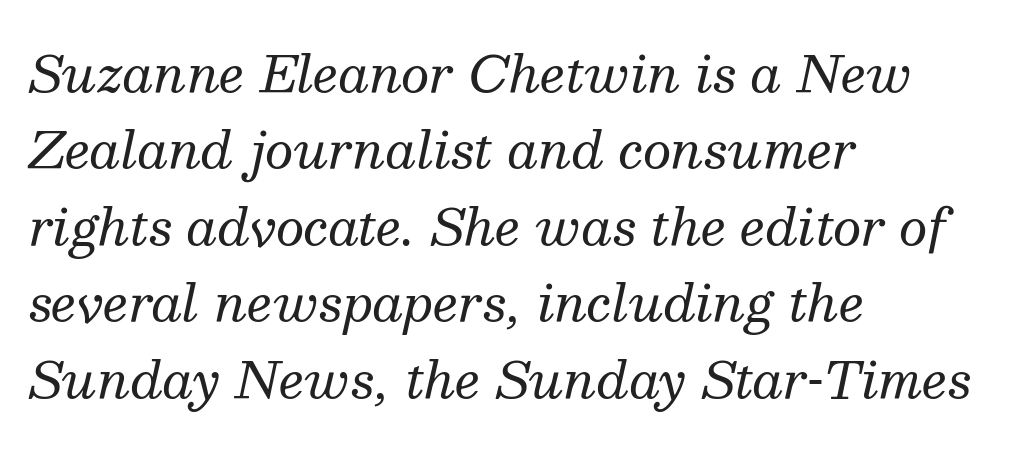
{"serif": "yes", "italic": "yes", "lean": "right", "slant_degrees": 13, "bold": "no", "weight": "regular", "width": "normal", "stroke_contrast": "medium", "x_height": "medium", "monospaced": "no", "underline": "no", "align": "left", "line_spacing": "normal", "line_spacing_ratio": 1.53, "letter_spacing": "normal", "letter_spacing_em": 0.0, "glyph_px": 50}
